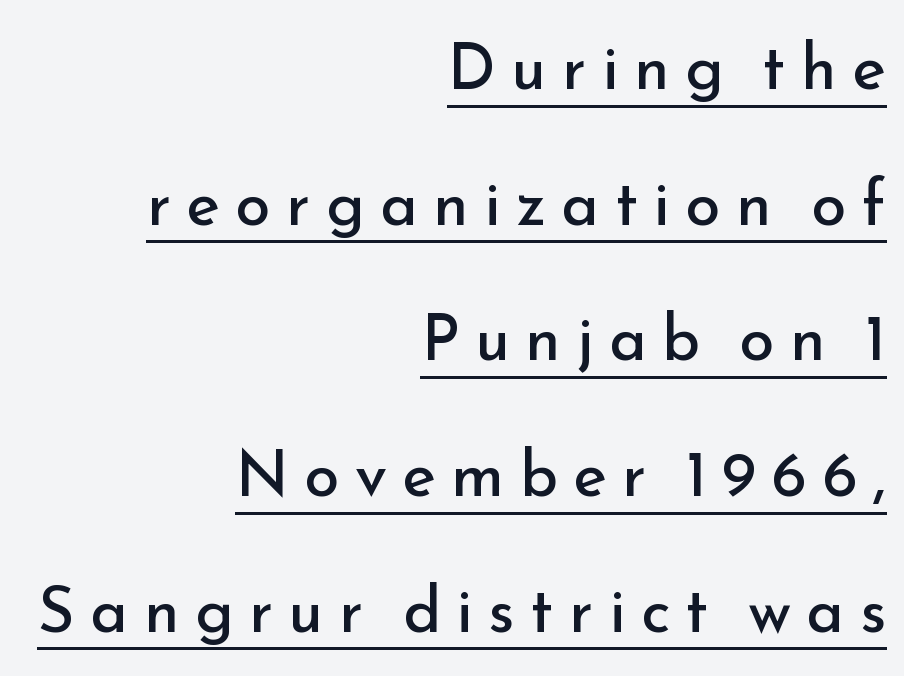
{"serif": "no", "italic": "no", "bold": "no", "weight": "regular", "width": "normal", "stroke_contrast": "low", "x_height": "small", "monospaced": "no", "underline": "yes", "align": "right", "line_spacing": "loose", "line_spacing_ratio": 2.12, "letter_spacing": "wide", "letter_spacing_em": 0.24, "glyph_px": 64}
